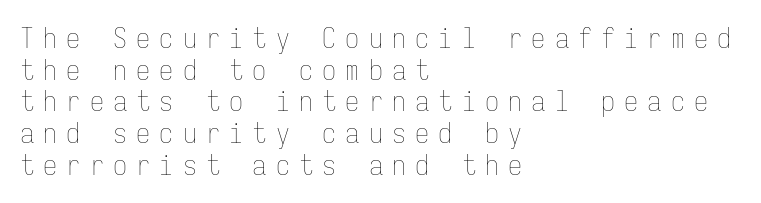
Q: Is the text bold? A: No.
Q: Is the text italic (slanted)? A: No, it is upright.
Q: Is the text underlined? A: No.
Q: How is the paragraph aligned? A: Left-aligned.
Q: Is the spacing between letters normal or unusually wide? A: Unusually wide.
Q: Is the spacing between lines tight, normal or loose? A: Tight.
Q: Width (condensed, normal, or wide)? A: Condensed.
Q: Stroke contrast? A: Low.
Q: x-height? A: Medium.
Q: Monospaced? A: Yes.
